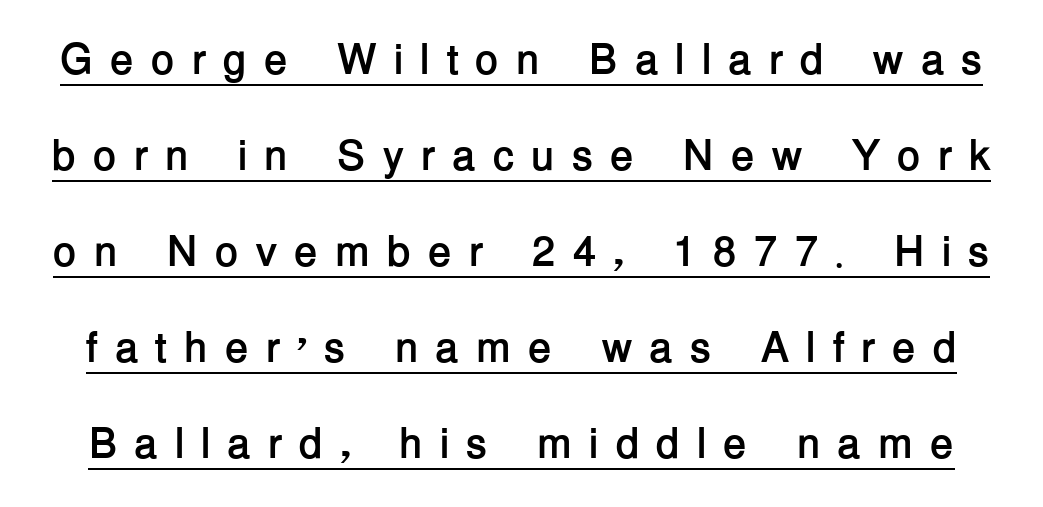
The rendering uses a large line-height, opening up the rows. I'd describe the lettering as bold — thick and assertive. Posture: straight, roman, zero tilt. The line texture is sparse and dotted thanks to wide tracking. This is underlined copy, the kind a proofreader might mark for attention. To sum up the face: it is a sans, with no serifs.
